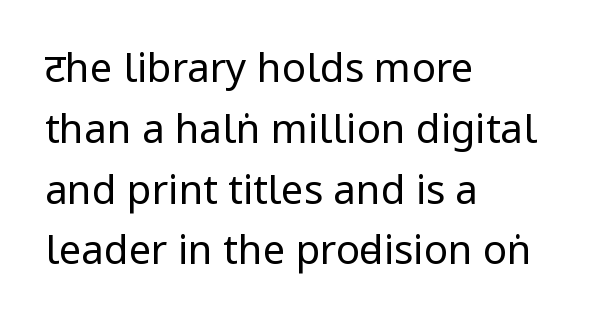
{"serif": "no", "italic": "no", "bold": "no", "weight": "regular", "width": "condensed", "stroke_contrast": "low", "x_height": "large", "monospaced": "no", "underline": "no", "align": "left", "line_spacing": "normal", "line_spacing_ratio": 1.52, "letter_spacing": "normal", "letter_spacing_em": 0.0, "glyph_px": 40}
